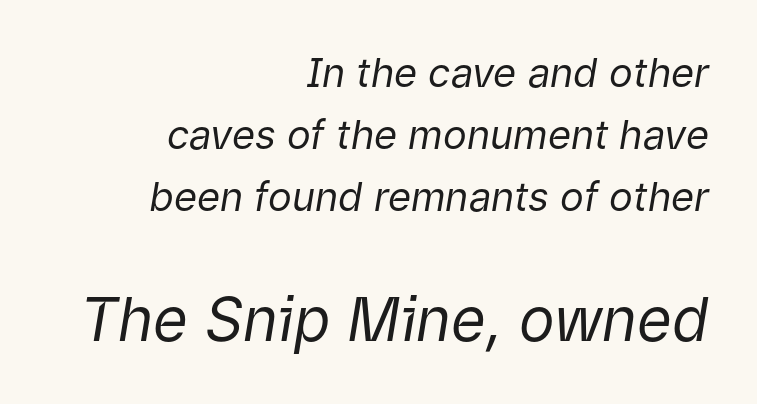
Think of a printed novel: that variable character pitch is what you see here. This sample uses plain, unmodified letter spacing. Style check: oblique. Bigger letters appear in the bottom chunk; the top chunk is reduced. Honestly, the row spacing looks completely unremarkable.
